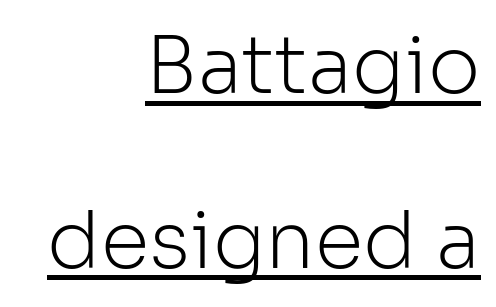
{"serif": "no", "italic": "no", "bold": "no", "weight": "light", "width": "normal", "stroke_contrast": "low", "x_height": "medium", "monospaced": "no", "underline": "yes", "align": "right", "line_spacing": "loose", "line_spacing_ratio": 2.21, "letter_spacing": "normal", "letter_spacing_em": 0.0, "glyph_px": 79}
